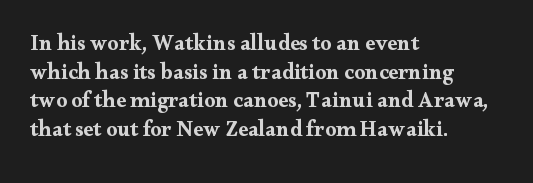
The image shows 22 px bold type, upright; set left-aligned, normal line spacing (1.3x), normal letter spacing, not underlined.
